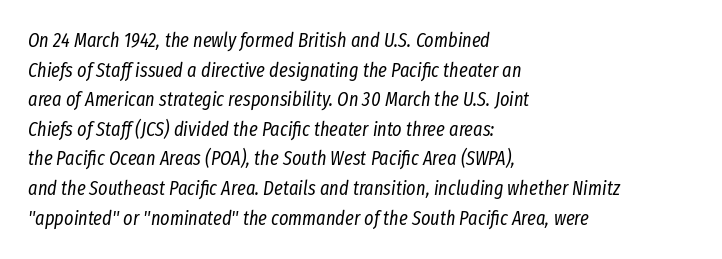
Vertically, the passage feels balanced, rows spaced as you'd expect. The baseline area is clear. Every character sits at an angle, as italics do. The letters sit at their default tracking, neither squeezed nor spread.
